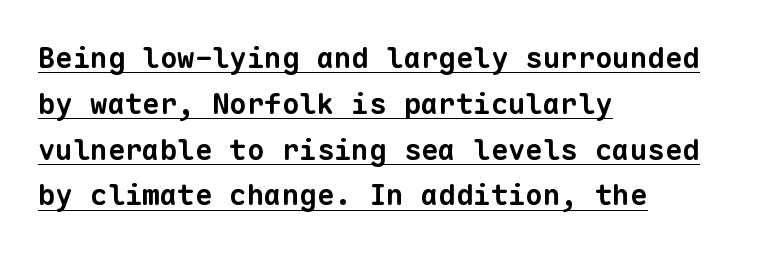
{"serif": "no", "bold": "yes", "weight": "bold", "width": "normal", "stroke_contrast": "low", "x_height": "medium", "monospaced": "yes", "underline": "yes", "align": "left", "line_spacing": "normal", "line_spacing_ratio": 1.58, "letter_spacing": "normal", "letter_spacing_em": 0.0, "glyph_px": 29}
